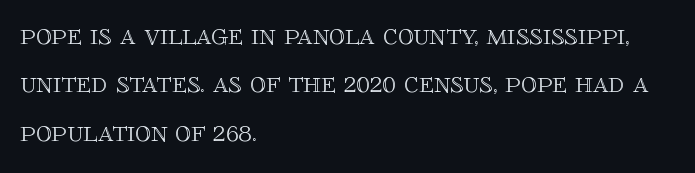
Q: Is the text italic (slanted)? A: No, it is upright.
Q: Is the text underlined? A: No.
Q: How is the paragraph aligned? A: Left-aligned.
Q: Is the spacing between letters normal or unusually wide? A: Normal.
Q: Is the spacing between lines tight, normal or loose? A: Normal.
Q: Width (condensed, normal, or wide)? A: Normal.
Q: x-height? A: Large.
Q: Monospaced? A: No.
